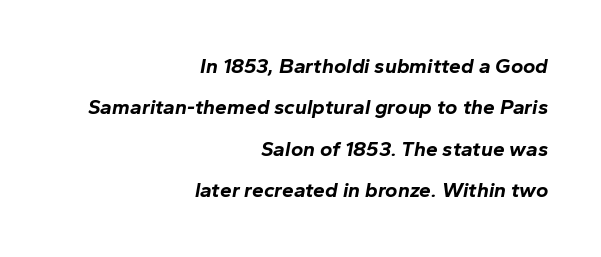
The image shows 21 px bold type, italic (leaning right); set right-aligned, loose line spacing (1.97x), normal letter spacing, not underlined.
